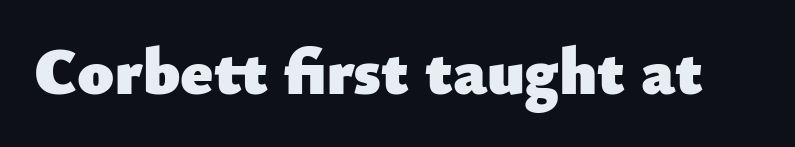
Each letter keeps its own natural width here, so spacing adapts to shape. The text was rendered using a sans face with plain stroke endings. Lines of text with bare space underneath. Unlike italic type, these characters show no tilt at all.
